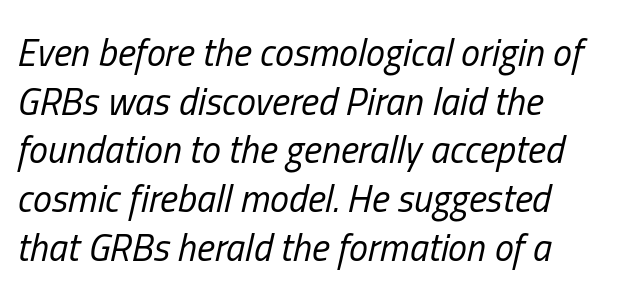
The image shows 38 px regular-weight, condensed type, italic (leaning right); set left-aligned, normal line spacing (1.28x), normal letter spacing, not underlined; low stroke contrast and a medium x-height.
